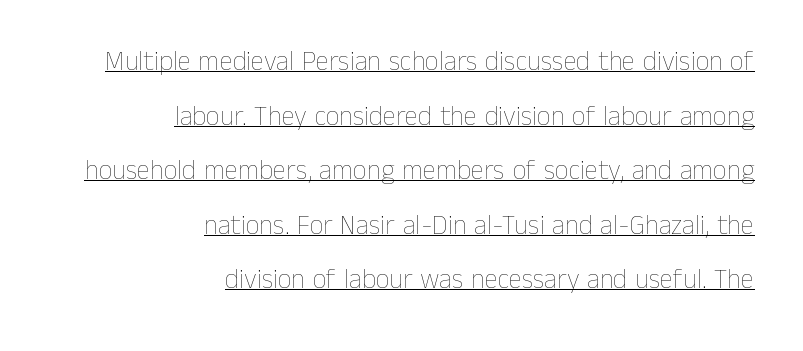
{"italic": "no", "bold": "no", "underline": "yes", "align": "right", "line_spacing": "loose", "line_spacing_ratio": 2.02, "letter_spacing": "normal", "letter_spacing_em": 0.0, "glyph_px": 27}
